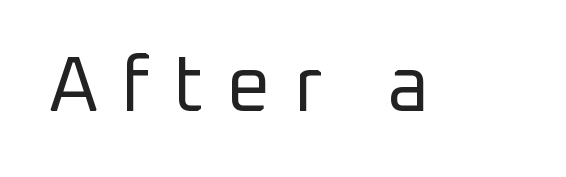
{"serif": "no", "italic": "no", "bold": "no", "weight": "regular", "width": "normal", "stroke_contrast": "low", "x_height": "medium", "monospaced": "no", "underline": "no", "letter_spacing": "wide", "letter_spacing_em": 0.29, "glyph_px": 78}
